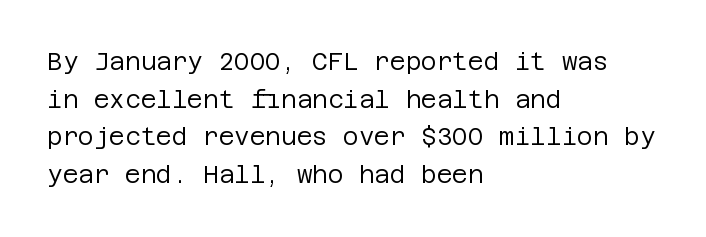
{"italic": "no", "bold": "no", "underline": "no", "align": "left", "line_spacing": "normal", "line_spacing_ratio": 1.57, "letter_spacing": "normal", "letter_spacing_em": 0.0, "glyph_px": 24}
